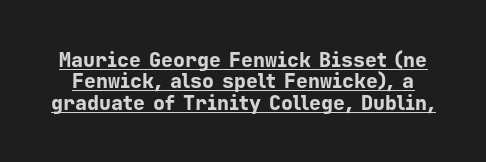
{"italic": "no", "bold": "yes", "underline": "yes", "line_spacing": "tight", "line_spacing_ratio": 1.07, "letter_spacing": "normal", "letter_spacing_em": 0.0, "glyph_px": 20}
